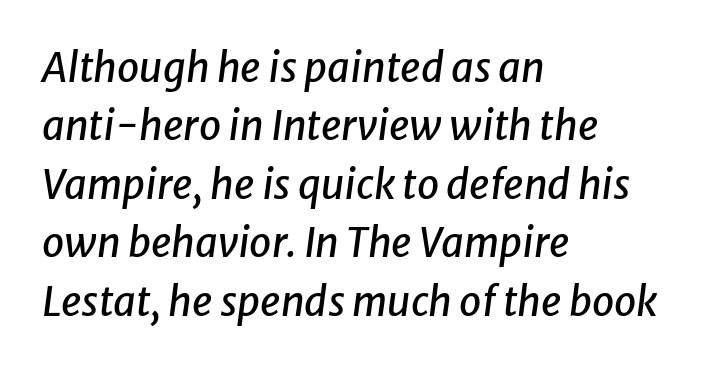
The rendering uses a moderate line-height, typical for paragraphs. Bare-footed words on every line. Italic? Definitely — the glyphs are oblique. Casual observation: everything's shoved over to the left. Note the varied advance widths — an 'i' is clearly narrower than an 'm'.
